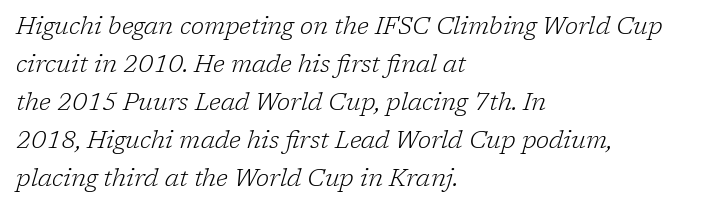
Q: Is the text bold? A: No.
Q: Is the text italic (slanted)? A: Yes, it leans right by about 17 degrees.
Q: Is the text underlined? A: No.
Q: How is the paragraph aligned? A: Left-aligned.
Q: Is the spacing between letters normal or unusually wide? A: Normal.
Q: Is the spacing between lines tight, normal or loose? A: Normal.
